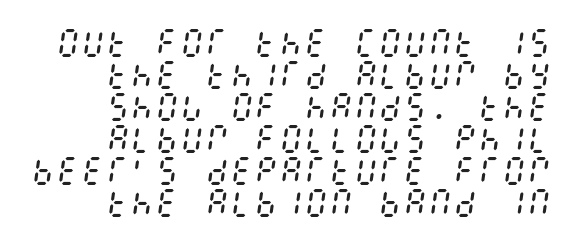
Q: Is the text bold? A: No.
Q: Is the text italic (slanted)? A: Yes, it leans right by about 8 degrees.
Q: Is the text underlined? A: No.
Q: Is the spacing between letters normal or unusually wide? A: Normal.
Q: Is the spacing between lines tight, normal or loose? A: Tight.
Q: Width (condensed, normal, or wide)? A: Condensed.
Q: Stroke contrast? A: Medium.
Q: x-height? A: Large.
